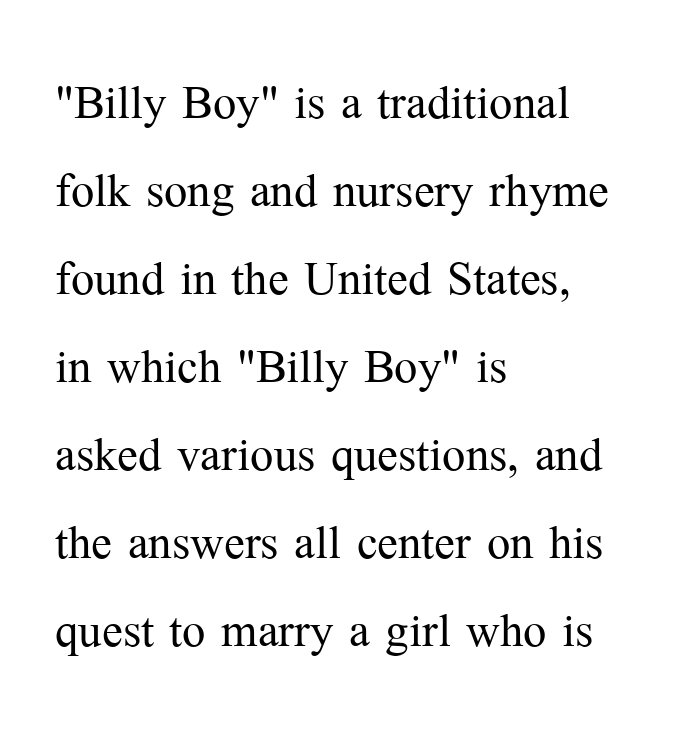
The image shows 62 px light serif type, upright; set left-aligned, normal line spacing (1.42x), normal letter spacing, not underlined; medium stroke contrast and a medium x-height.
